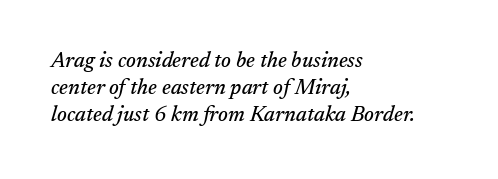
{"italic": "yes", "lean": "right", "slant_degrees": 17, "underline": "no", "align": "left", "line_spacing": "normal", "line_spacing_ratio": 1.29, "letter_spacing": "normal", "letter_spacing_em": 0.0, "glyph_px": 21}
